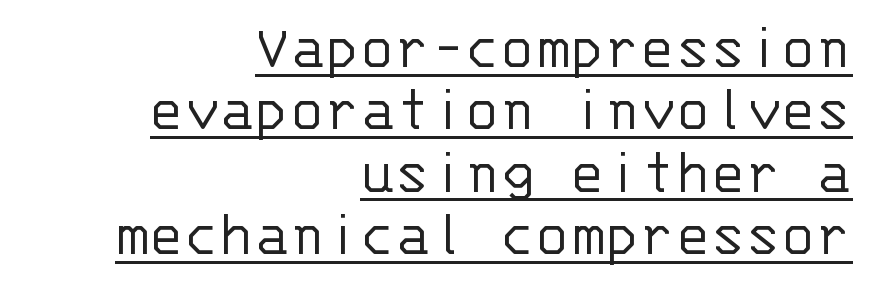
Horizontal alignment here is rightward, an uncommon choice for prose. The passage shown stacks its lines with hardly any gap. What decoration does the sample have? An underline. Spacing between characters is what you'd get straight out of the box. Caption: face not bold, strokes unweighted.
